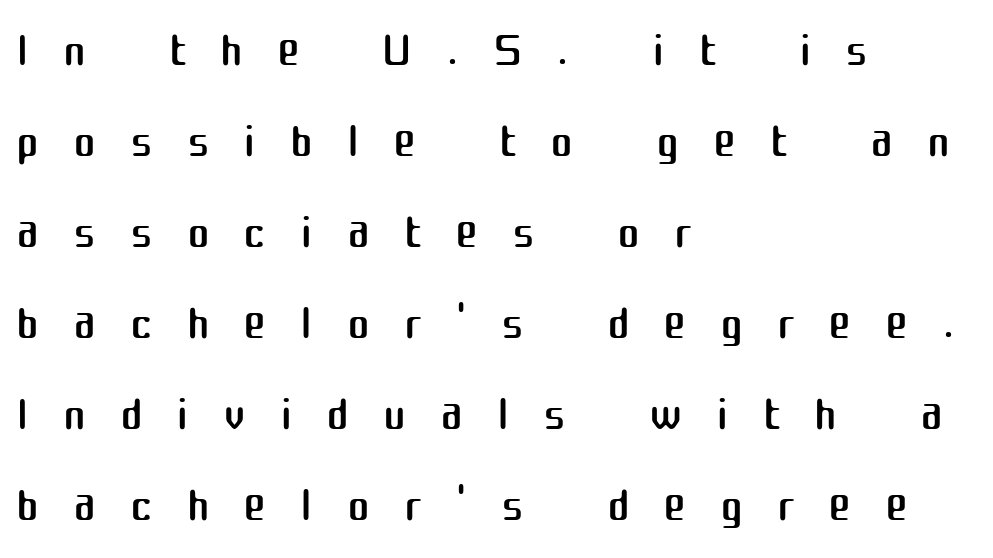
Type without underlining. The space between consecutive lines is moderate. The passage shown is typed in a proportional face where columns would drift. Regarding serifs, this sample does without them.
